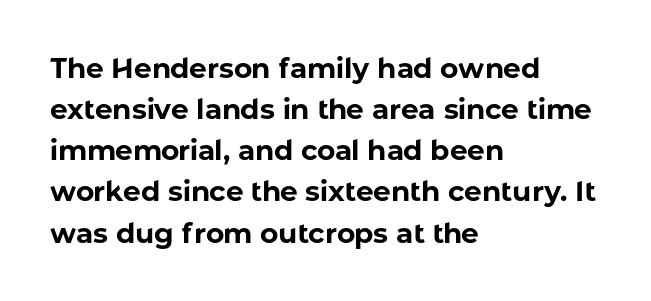
The image shows 28 px bold sans-serif type, upright; set left-aligned, normal line spacing (1.47x), normal letter spacing, not underlined; low stroke contrast and a medium x-height.
